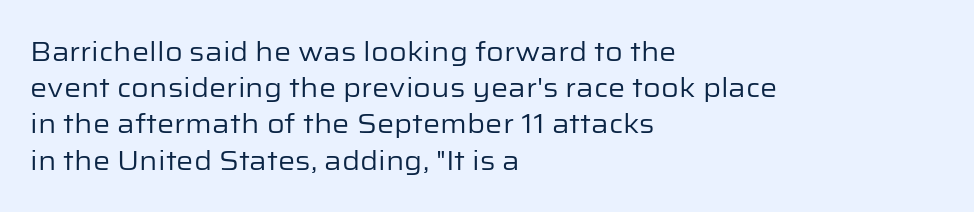
The image shows 27 px text type, upright; set left-aligned, normal line spacing (1.34x), normal letter spacing, not underlined.
